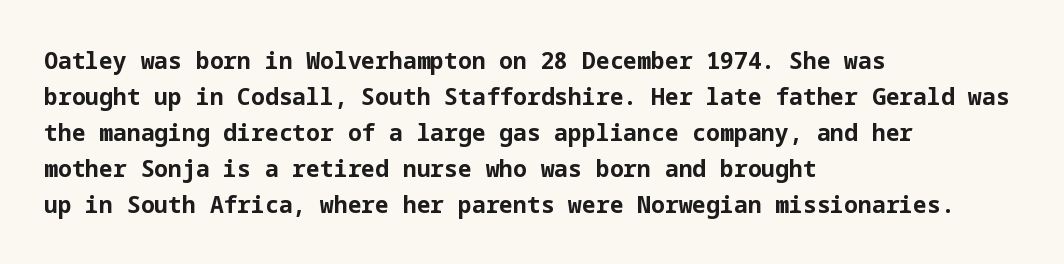
The line-height multiplier appears to be the usual default. Plain, unruled lines of type. The type is set solid horizontally, with unmodified tracking. Horizontal alignment here is leftward, the default for most running prose. Does the weight exceed regular? Yes, all the way to bold.
